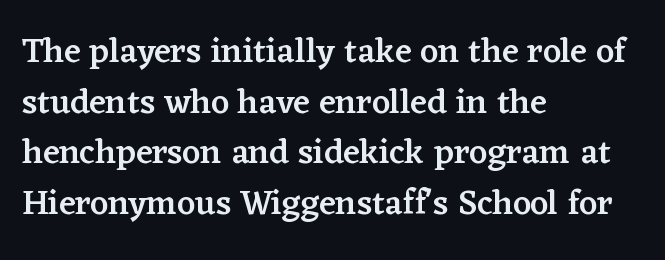
{"serif": "yes", "italic": "no", "bold": "semi", "weight": "semibold", "width": "normal", "stroke_contrast": "low", "x_height": "medium", "monospaced": "no", "underline": "no", "align": "left", "line_spacing": "normal", "line_spacing_ratio": 1.45, "letter_spacing": "normal", "letter_spacing_em": 0.0, "glyph_px": 35}
